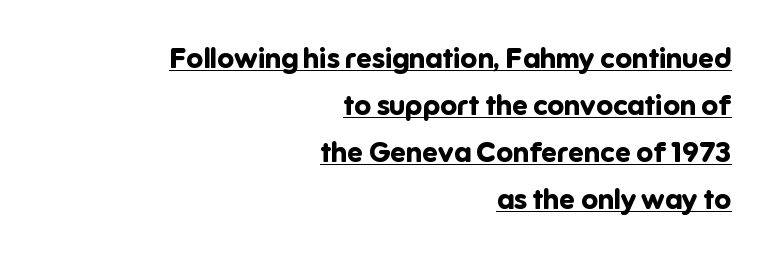
What weight is shown? A full bold with thick strokes. The space between consecutive lines is moderate. A typesetter would call this zero additional tracking. The passage shown is typed in a proportional face where columns would drift.
